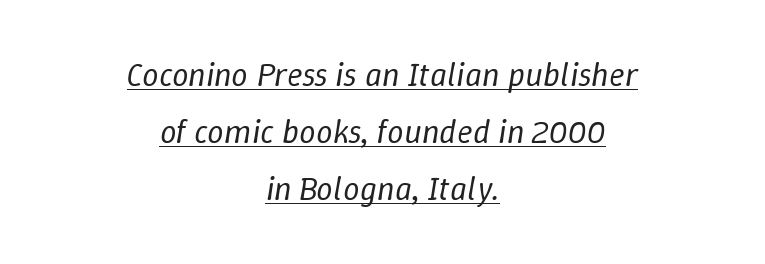
Q: Is the text bold? A: No.
Q: Is the text italic (slanted)? A: Yes, it leans right by about 9 degrees.
Q: Is the text underlined? A: Yes.
Q: How is the paragraph aligned? A: Centered.
Q: Is the spacing between letters normal or unusually wide? A: Normal.
Q: Width (condensed, normal, or wide)? A: Normal.
Q: Stroke contrast? A: Low.
Q: x-height? A: Medium.
Q: Monospaced? A: No.
